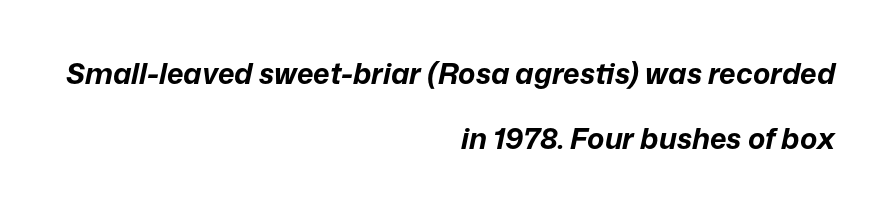
{"italic": "yes", "lean": "right", "slant_degrees": 12, "bold": "yes", "weight": "bold", "width": "normal", "stroke_contrast": "low", "x_height": "medium", "monospaced": "no", "underline": "no", "align": "right", "line_spacing": "loose", "line_spacing_ratio": 2.24, "letter_spacing": "normal", "letter_spacing_em": 0.0, "glyph_px": 29}
